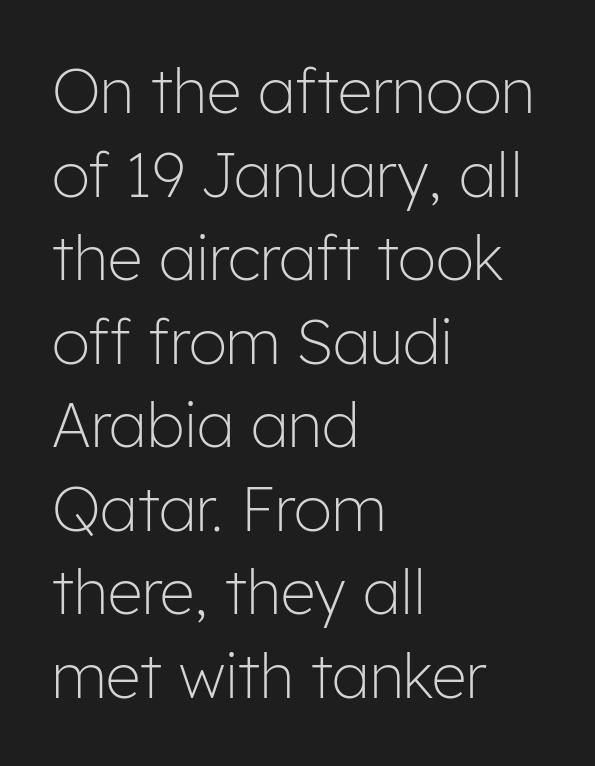
{"serif": "no", "italic": "no", "bold": "no", "weight": "light", "width": "normal", "stroke_contrast": "low", "x_height": "medium", "monospaced": "no", "underline": "no", "align": "left", "line_spacing": "normal", "line_spacing_ratio": 1.37, "letter_spacing": "normal", "letter_spacing_em": 0.0, "glyph_px": 61}
